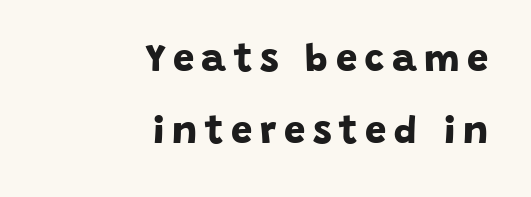
No word sits above an underline. Note the varied advance widths — an 'i' is clearly narrower than an 'm'. What weight is shown? A full bold with thick strokes. Alignment: flush right. The text was rendered using a sans face with plain stroke endings. In terms of letterspacing, this is a distinctly airy, spread setting.
